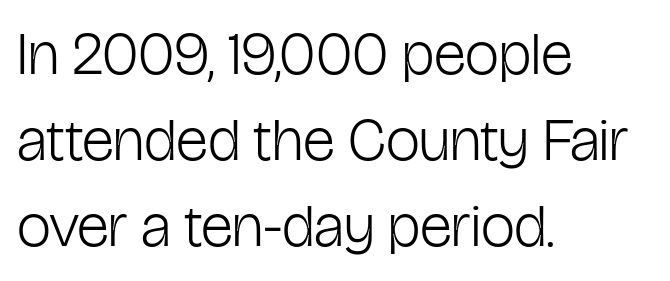
The image shows 61 px light, condensed sans-serif type, upright; set left-aligned, normal line spacing (1.41x), normal letter spacing, not underlined; low stroke contrast and a medium x-height.
